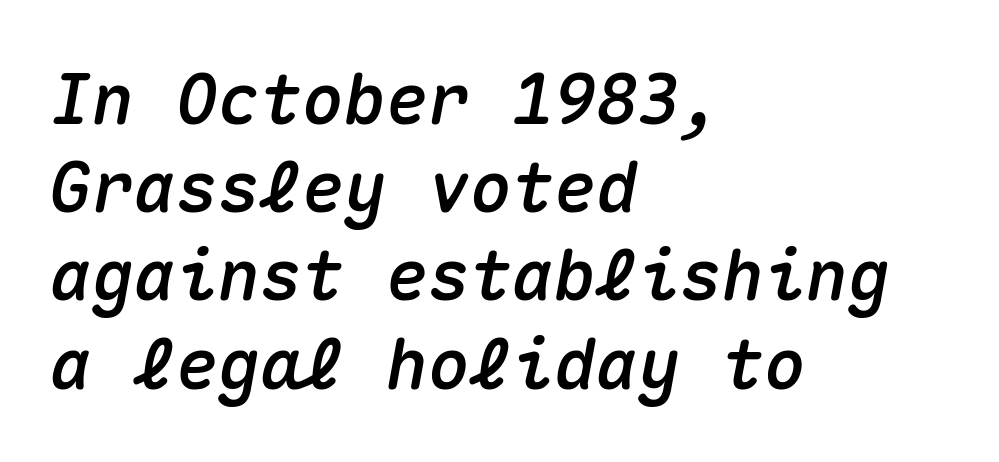
The letters march in equal steps, a hallmark of fixed-pitch type. A classic flush-left, rag-right setting is used for this passage. How are the letters spaced? Ordinarily, with no added tracking. Check the space under the baseline: it is left empty. Regular leading. The whole block is typeset with a tilt.
